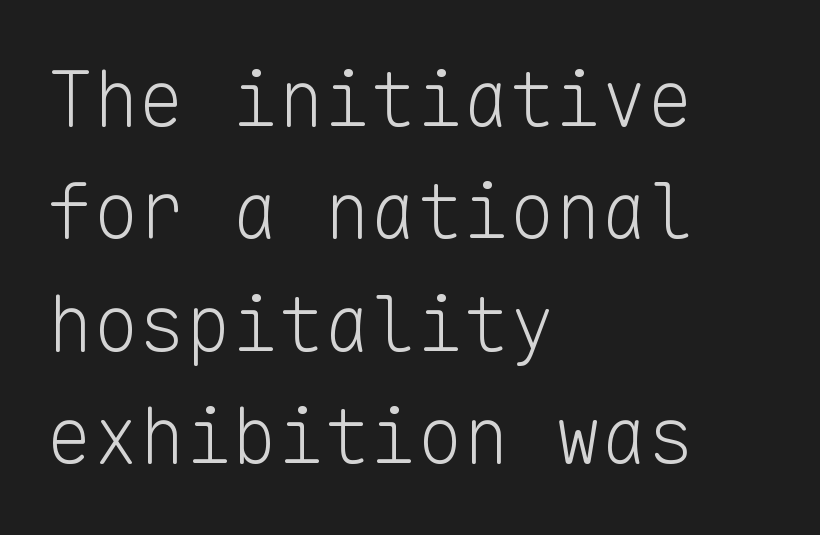
Q: Is the text bold? A: No.
Q: Is the text italic (slanted)? A: No, it is upright.
Q: Is the typeface a serif or a sans-serif typeface? A: Sans-serif.
Q: Is the text underlined? A: No.
Q: How is the paragraph aligned? A: Left-aligned.
Q: Is the spacing between letters normal or unusually wide? A: Normal.
Q: Is the spacing between lines tight, normal or loose? A: Normal.
Q: Width (condensed, normal, or wide)? A: Normal.
Q: Stroke contrast? A: Low.
Q: x-height? A: Medium.
Q: Monospaced? A: Yes.
